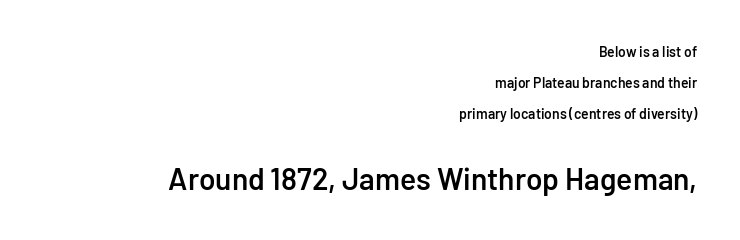
Q: Is the text bold? A: Semi-bold.
Q: Is the text italic (slanted)? A: No, it is upright.
Q: Is the typeface a serif or a sans-serif typeface? A: Sans-serif.
Q: Is the text underlined? A: No.
Q: How is the paragraph aligned? A: Right-aligned.
Q: Is the spacing between letters normal or unusually wide? A: Normal.
Q: Is the spacing between lines tight, normal or loose? A: Loose.
Q: Which block of text is set in a larger size, the first (top) or the second (bottom)? A: The second (bottom) one.
Q: Width (condensed, normal, or wide)? A: Normal.
Q: Stroke contrast? A: Low.
Q: x-height? A: Medium.
Q: Monospaced? A: No.
